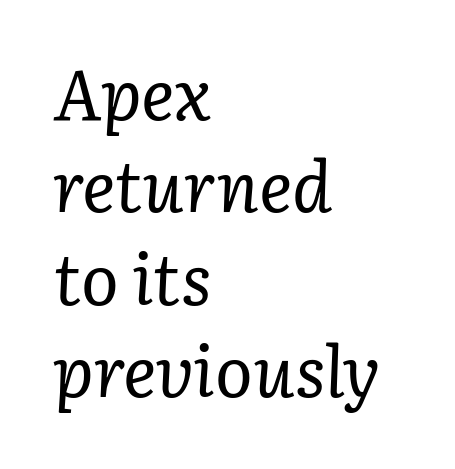
Underline: absent. These glyphs show unthickened strokes, regular width or finer. Visually the block forms a straight wall on the left and a jagged coastline on the right. Does extra space separate the letters? No, they use regular spacing. This sample has the flowing, uneven cadence of proportional lettering.
